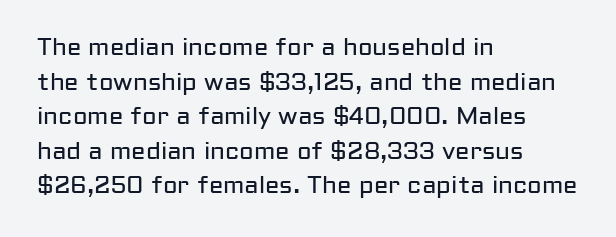
The image shows 24 px text type, upright; set left-aligned, normal line spacing (1.44x), normal letter spacing, not underlined.
